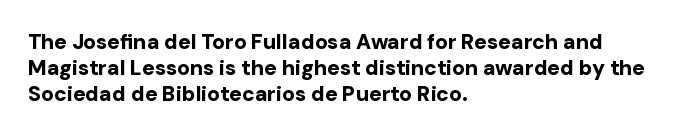
{"italic": "no", "bold": "yes", "underline": "no", "align": "left", "line_spacing": "normal", "line_spacing_ratio": 1.25, "letter_spacing": "normal", "letter_spacing_em": 0.0, "glyph_px": 21}
